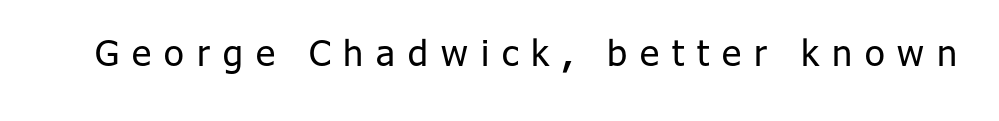
Check the space under the baseline: it is left empty. Spacing verdict: proportional, widths tailored to each character. Vertical strokes here are truly vertical. A typesetter would call this heavily tracked-out type. Stroke mass is kept to a normal reading level or below. This is sans-serif lettering, the kind often seen on screens and signage.
